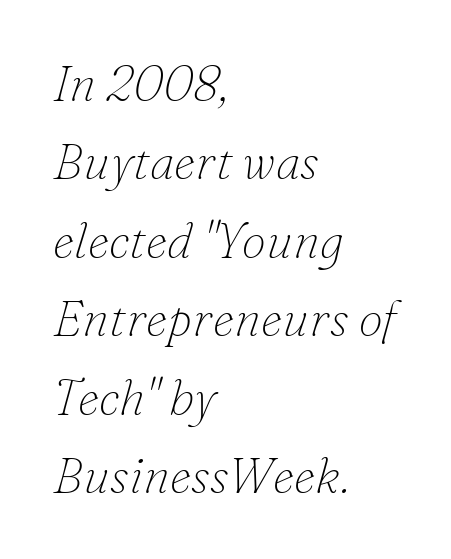
{"serif": "yes", "italic": "yes", "lean": "right", "slant_degrees": 16, "bold": "no", "weight": "thin", "width": "normal", "stroke_contrast": "low", "x_height": "small", "monospaced": "no", "underline": "no", "align": "left", "line_spacing": "normal", "line_spacing_ratio": 1.6, "letter_spacing": "normal", "letter_spacing_em": 0.0, "glyph_px": 49}
